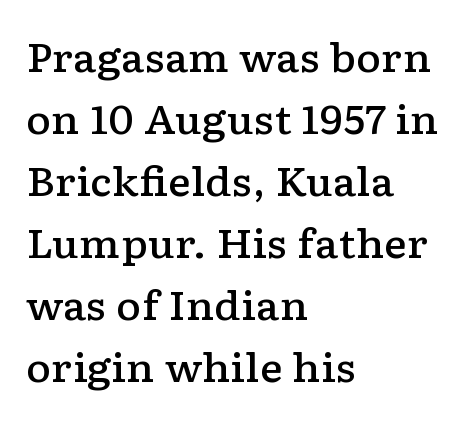
{"serif": "yes", "italic": "no", "bold": "semi", "weight": "semibold", "width": "wide", "stroke_contrast": "low", "x_height": "medium", "monospaced": "no", "underline": "no", "align": "left", "line_spacing": "normal", "line_spacing_ratio": 1.59, "letter_spacing": "normal", "letter_spacing_em": 0.0, "glyph_px": 39}
